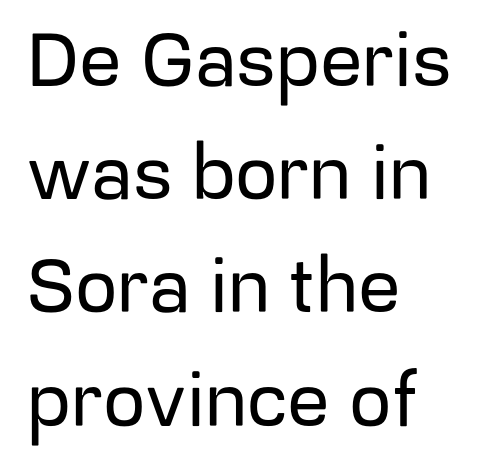
The image shows 75 px sans-serif type, upright; set left-aligned, normal line spacing (1.51x), normal letter spacing, not underlined; low stroke contrast and a medium x-height.
